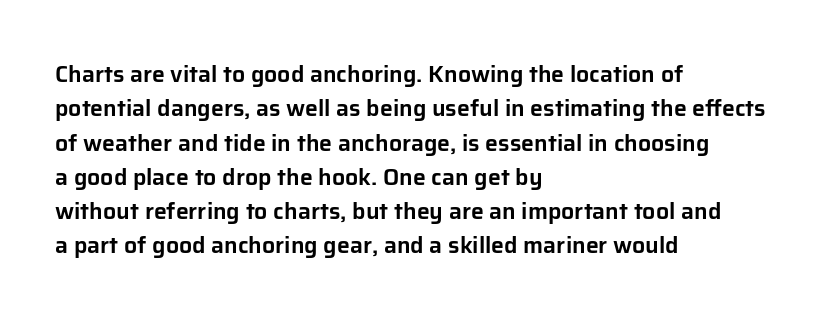
If you drew a ruler down the left edge, every line would touch it. Any mark beneath the type? The region is blank. Vertical spacing — default. It's the straight-up-and-down kind of type.
